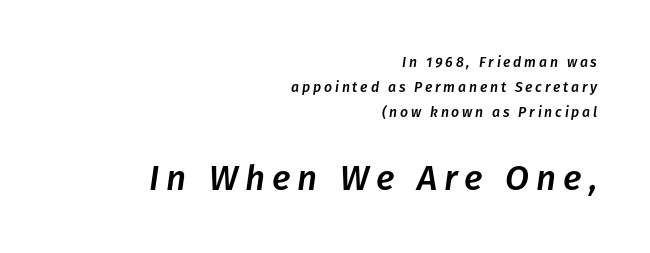
Has an underline been added? It has not. Honestly, the letter spacing is so wide it's the main thing you notice. The font's italic variant was chosen for this text. Every row of glyphs terminates at an identical x-position on the right. Larger block? The one below; the one above is distinctly smaller.
